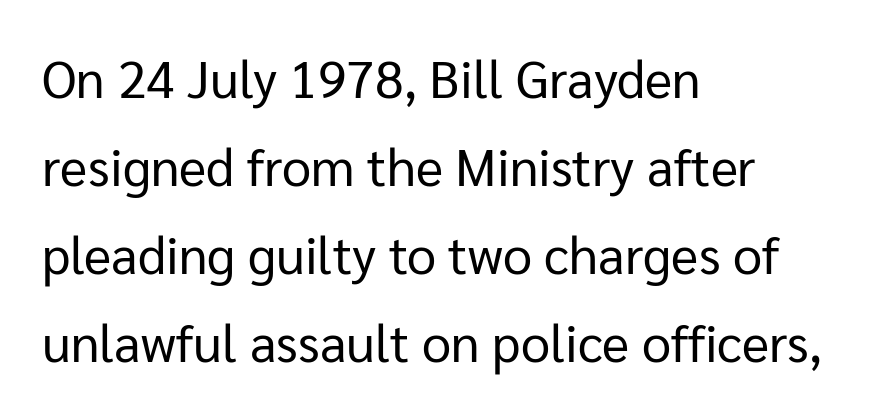
The image shows 52 px regular-weight sans-serif type, upright; set left-aligned, normal line spacing (1.69x), normal letter spacing, not underlined; low stroke contrast and a medium x-height.
